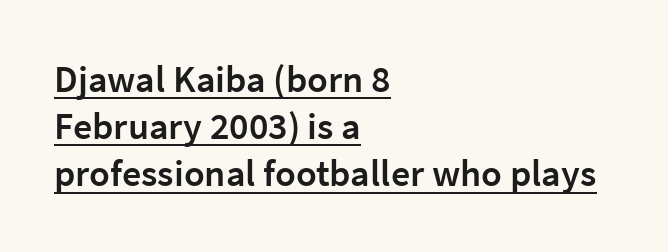
The image shows 38 px semibold sans-serif type, upright; set left-aligned, line spacing 1.24x, normal letter spacing, underlined; low stroke contrast and a medium x-height.
